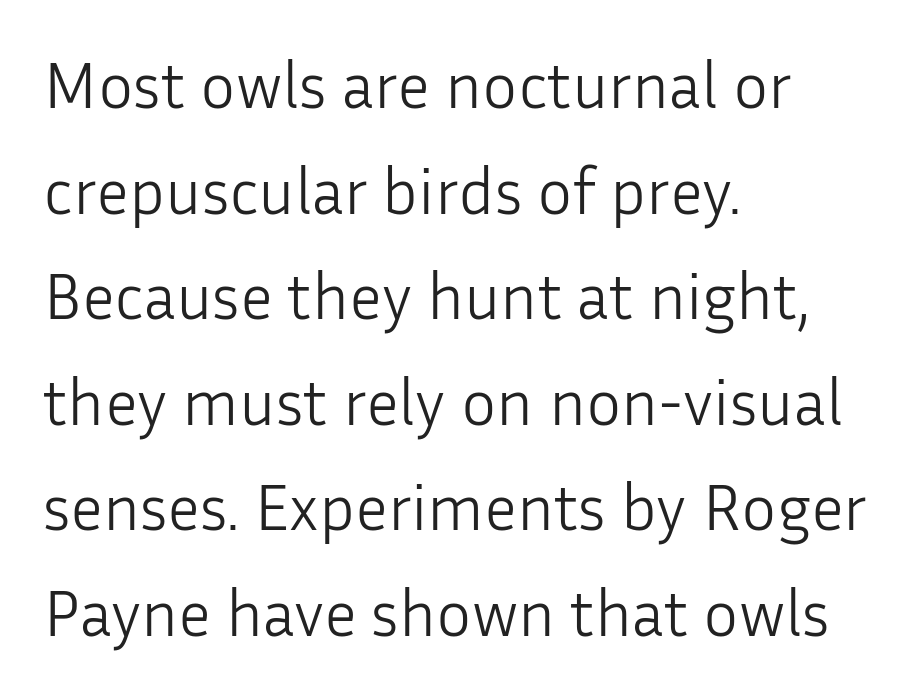
{"serif": "no", "italic": "no", "bold": "no", "weight": "light", "width": "normal", "stroke_contrast": "low", "x_height": "medium", "monospaced": "no", "underline": "no", "align": "left", "line_spacing": "normal", "line_spacing_ratio": 1.6, "letter_spacing": "normal", "letter_spacing_em": 0.0, "glyph_px": 66}
